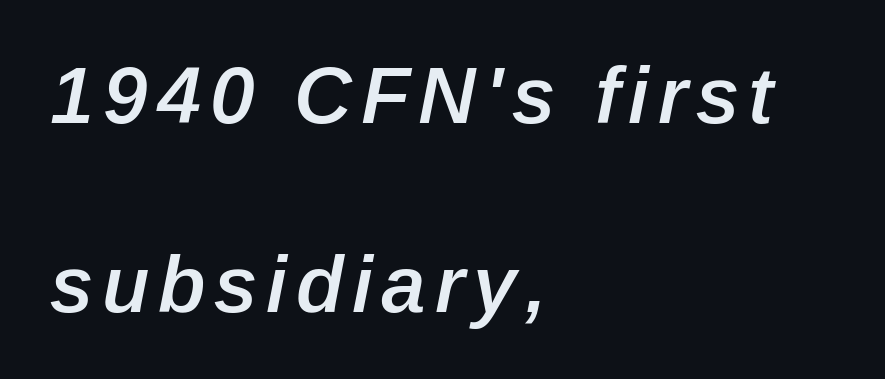
{"italic": "yes", "lean": "right", "slant_degrees": 12, "bold": "semi", "weight": "semibold", "width": "normal", "stroke_contrast": "low", "x_height": "medium", "monospaced": "no", "underline": "no", "align": "left", "line_spacing": "loose", "line_spacing_ratio": 2.36, "glyph_px": 80}
